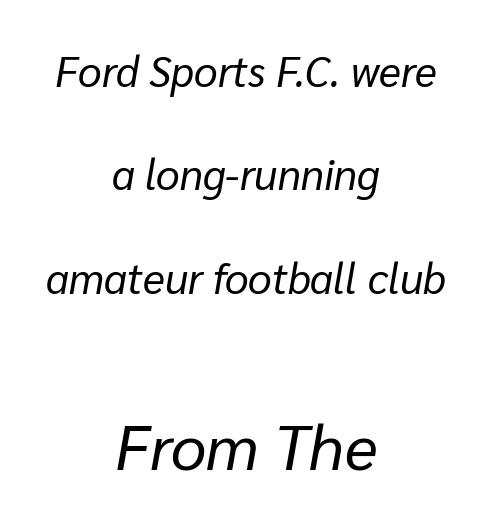
{"italic": "yes", "lean": "right", "slant_degrees": 10, "bold": "no", "weight": "regular", "width": "normal", "stroke_contrast": "low", "x_height": "medium", "monospaced": "no", "underline": "no", "align": "center", "line_spacing": "loose", "line_spacing_ratio": 2.46, "letter_spacing": "normal", "letter_spacing_em": 0.0, "larger_block": "second", "size_ratio": 1.5, "glyph_px": 63}
